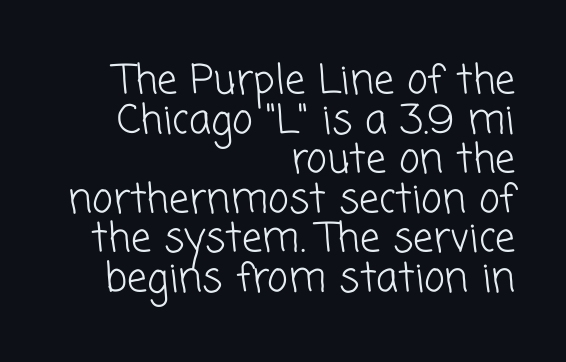
Q: Is the text bold? A: No.
Q: Is the typeface a serif or a sans-serif typeface? A: Sans-serif.
Q: Is the text underlined? A: No.
Q: How is the paragraph aligned? A: Right-aligned.
Q: Is the spacing between letters normal or unusually wide? A: Normal.
Q: Is the spacing between lines tight, normal or loose? A: Tight.
Q: Width (condensed, normal, or wide)? A: Normal.
Q: Stroke contrast? A: Low.
Q: x-height? A: Medium.
Q: Monospaced? A: No.
